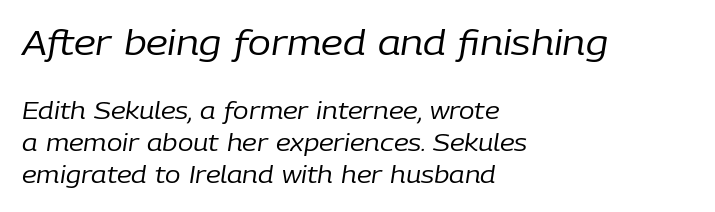
{"italic": "yes", "lean": "right", "slant_degrees": 9, "bold": "no", "weight": "regular", "width": "normal", "stroke_contrast": "low", "x_height": "medium", "monospaced": "no", "underline": "no", "align": "left", "line_spacing": "normal", "line_spacing_ratio": 1.39, "letter_spacing": "normal", "letter_spacing_em": 0.0, "larger_block": "first", "size_ratio": 1.48, "glyph_px": 34}
